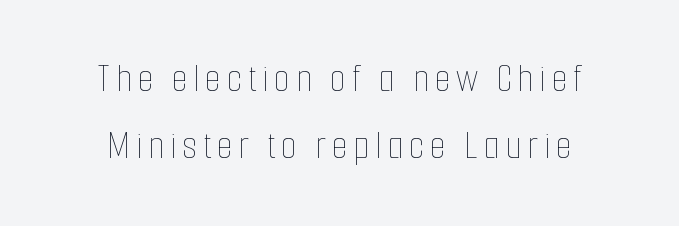
The image shows 41 px thin, condensed type, upright; set centered, normal line spacing (1.64x), not underlined; low stroke contrast and a medium x-height.
